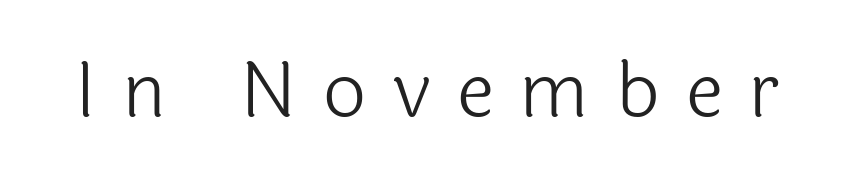
Q: Is the text bold? A: No.
Q: Is the text italic (slanted)? A: No, it is upright.
Q: Is the typeface a serif or a sans-serif typeface? A: Sans-serif.
Q: Is the text underlined? A: No.
Q: Is the spacing between letters normal or unusually wide? A: Unusually wide.
Q: Width (condensed, normal, or wide)? A: Normal.
Q: x-height? A: Medium.
Q: Monospaced? A: No.
